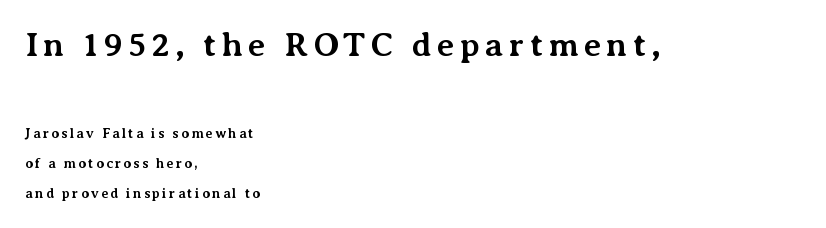
{"serif": "yes", "italic": "no", "bold": "yes", "weight": "bold", "width": "normal", "stroke_contrast": "medium", "x_height": "medium", "monospaced": "no", "underline": "no", "align": "left", "line_spacing": "loose", "line_spacing_ratio": 2.15, "larger_block": "first", "size_ratio": 2.43, "glyph_px": 34}
